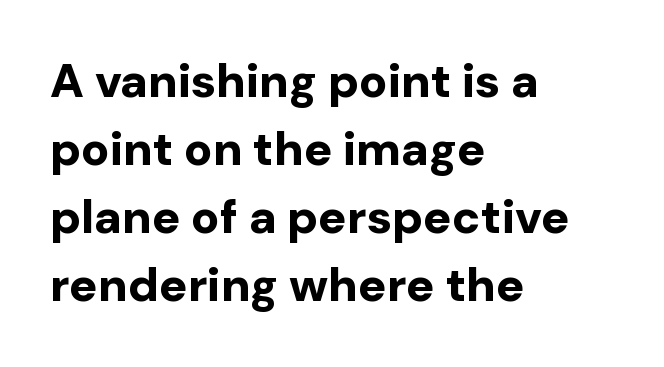
The image shows 47 px bold sans-serif type, upright; set left-aligned, normal line spacing (1.45x), normal letter spacing, not underlined; low stroke contrast and a medium x-height.
